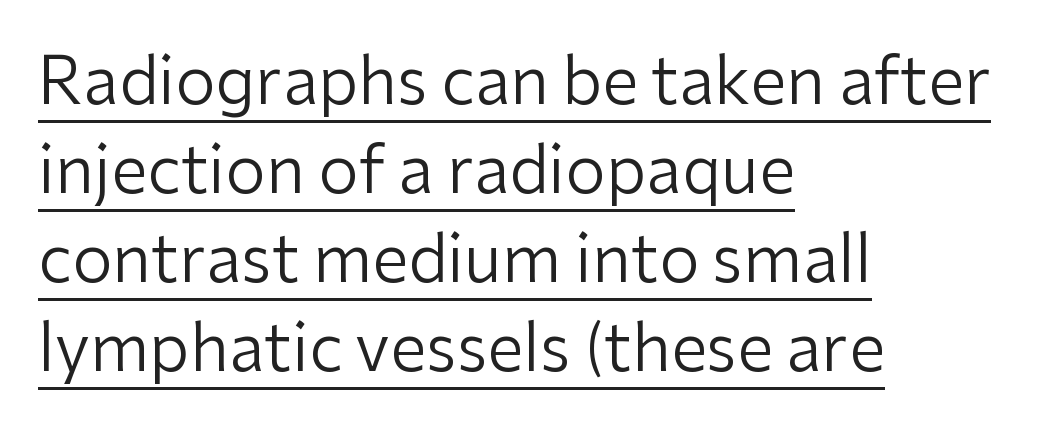
{"serif": "no", "italic": "no", "bold": "no", "weight": "regular", "width": "normal", "stroke_contrast": "low", "x_height": "medium", "monospaced": "no", "underline": "yes", "align": "left", "line_spacing": "normal", "line_spacing_ratio": 1.37, "letter_spacing": "normal", "letter_spacing_em": 0.0, "glyph_px": 65}
